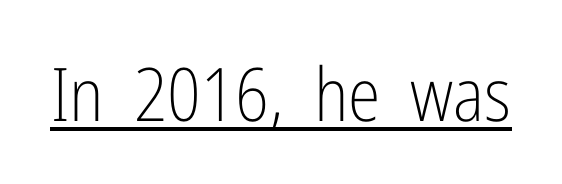
The image shows 74 px light, condensed sans-serif type, upright; set normal letter spacing, underlined; low stroke contrast and a medium x-height.
